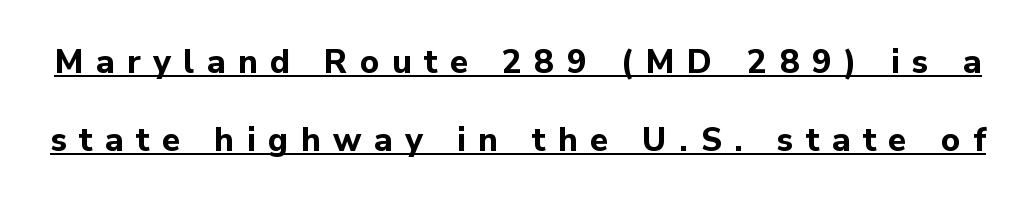
What decoration does the sample have? An underline. Varying glyph widths throughout — classic text-font behaviour. Words appear elongated and porous because spacing is wide. Leading is clearly above the norm, producing a sparse column. Do the letters lean? They stand straight. Typesetter's note: full bold, strokes at maximum text heaviness.
